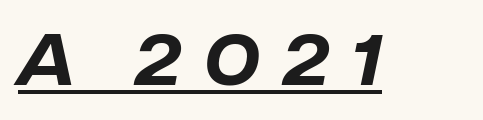
{"italic": "yes", "lean": "right", "slant_degrees": 12, "bold": "yes", "weight": "bold", "width": "normal", "stroke_contrast": "low", "x_height": "medium", "monospaced": "no", "underline": "yes", "letter_spacing": "wide", "letter_spacing_em": 0.32, "glyph_px": 69}
